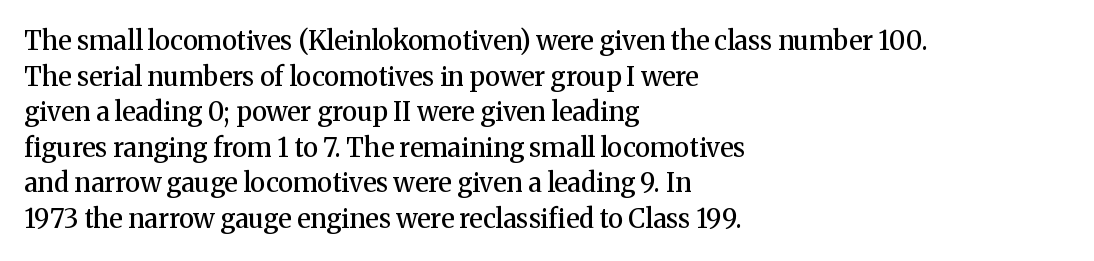
Q: Is the text bold? A: Semi-bold.
Q: Is the text italic (slanted)? A: No, it is upright.
Q: Is the text underlined? A: No.
Q: How is the paragraph aligned? A: Left-aligned.
Q: Is the spacing between letters normal or unusually wide? A: Normal.
Q: Is the spacing between lines tight, normal or loose? A: Normal.
